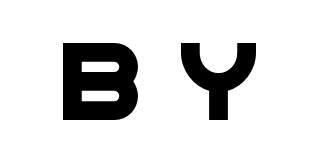
Q: Is the typeface a serif or a sans-serif typeface? A: Sans-serif.
Q: Is the text underlined? A: No.
Q: Is the spacing between letters normal or unusually wide? A: Unusually wide.
Q: Width (condensed, normal, or wide)? A: Wide.
Q: Stroke contrast? A: Low.
Q: x-height? A: Large.
Q: Monospaced? A: No.
